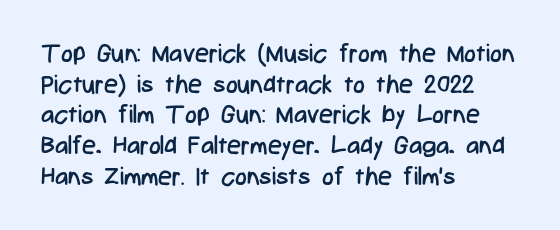
The image shows 25 px text type, upright; set left-aligned, line spacing 1.23x, normal letter spacing, not underlined.
